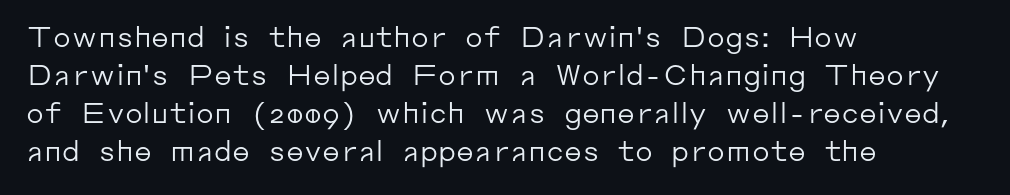
The image shows 28 px regular-weight sans-serif type, upright; set left-aligned, normal line spacing (1.36x), normal letter spacing, not underlined; low stroke contrast and a medium x-height.
